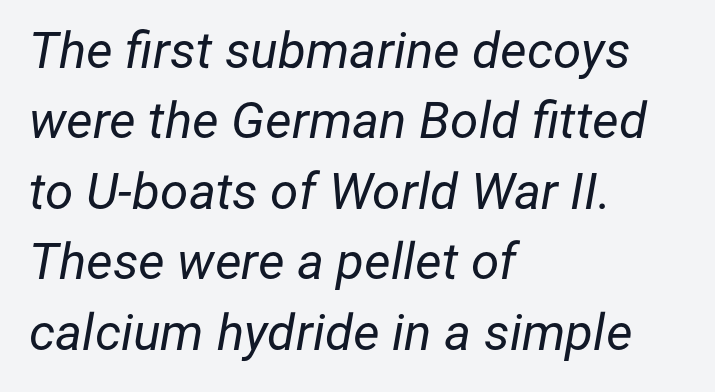
Proportional: the letters do not fall into vertical columns. Weight: in the light-to-regular range. Each line starts at the same left margin while the right side varies. Is there much room between lines? A standard amount, neither cramped nor airy.
